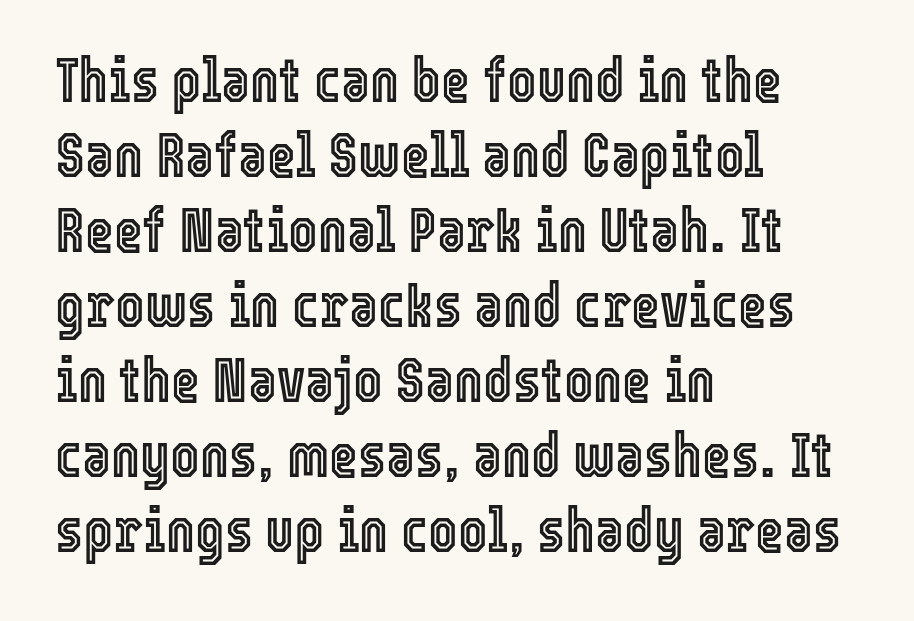
Looks like regular typesetting: each glyph gets only the width it needs. Quick note: underline off. Short and long lines alike share a common starting point at left. The axis of the letterforms is exactly vertical. Tracking value appears to be zero — textbook default spacing.
